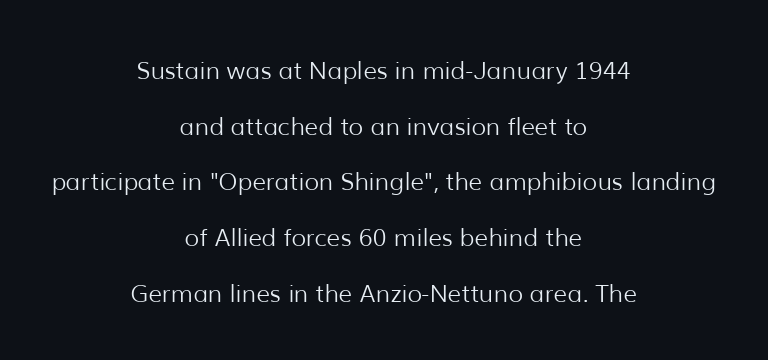
Q: Is the text bold? A: No.
Q: Is the text italic (slanted)? A: No, it is upright.
Q: Is the text underlined? A: No.
Q: How is the paragraph aligned? A: Centered.
Q: Is the spacing between letters normal or unusually wide? A: Normal.
Q: Is the spacing between lines tight, normal or loose? A: Loose.
